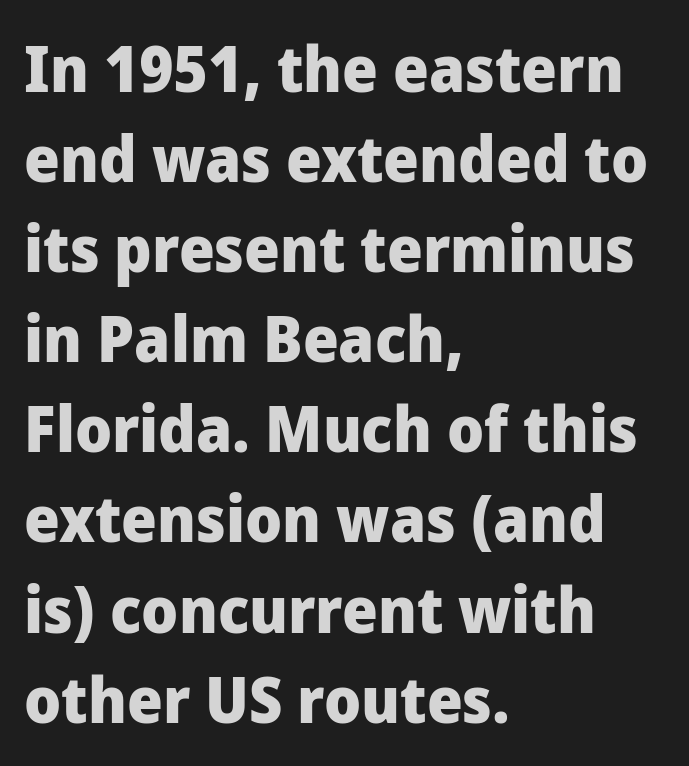
The image shows 63 px heavy sans-serif type, upright; set left-aligned, normal line spacing (1.43x), normal letter spacing, not underlined; low stroke contrast and a medium x-height.
